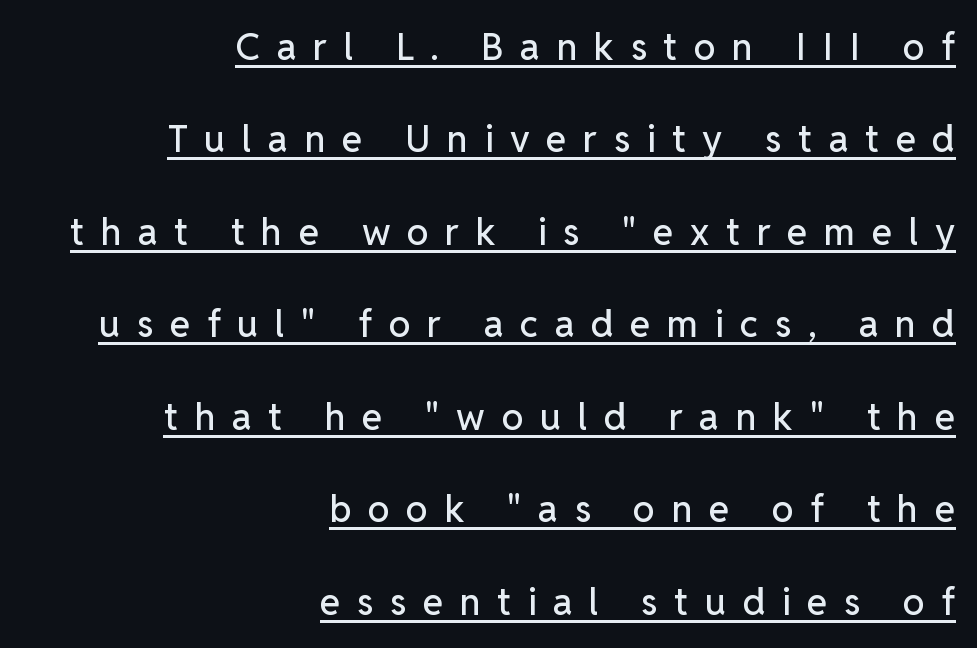
The image shows 37 px sans-serif type, upright; set right-aligned, loose line spacing (2.5x), unusually wide letter spacing (+0.45 em), underlined; low stroke contrast and a medium x-height.
